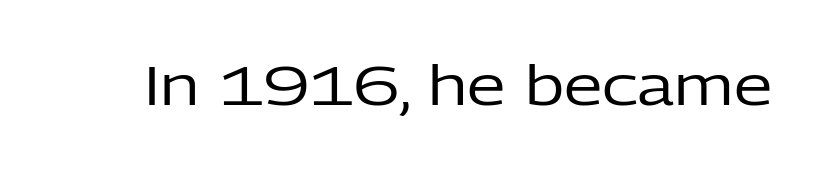
Q: Is the text bold? A: No.
Q: Is the text italic (slanted)? A: No, it is upright.
Q: Is the typeface a serif or a sans-serif typeface? A: Sans-serif.
Q: Is the text underlined? A: No.
Q: Is the spacing between letters normal or unusually wide? A: Normal.
Q: Width (condensed, normal, or wide)? A: Normal.
Q: Stroke contrast? A: Low.
Q: x-height? A: Medium.
Q: Monospaced? A: No.
